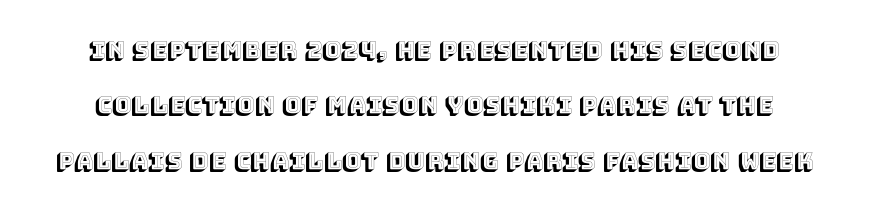
Q: Is the text italic (slanted)? A: No, it is upright.
Q: Is the text underlined? A: No.
Q: Is the spacing between letters normal or unusually wide? A: Normal.
Q: Is the spacing between lines tight, normal or loose? A: Loose.
